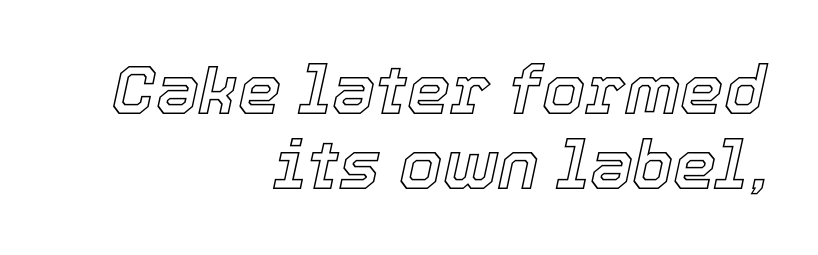
Q: Is the text italic (slanted)? A: Yes, it leans right by about 12 degrees.
Q: Is the text underlined? A: No.
Q: How is the paragraph aligned? A: Right-aligned.
Q: Is the spacing between letters normal or unusually wide? A: Normal.
Q: Is the spacing between lines tight, normal or loose? A: Tight.
Q: Width (condensed, normal, or wide)? A: Normal.
Q: x-height? A: Medium.
Q: Monospaced? A: No.
